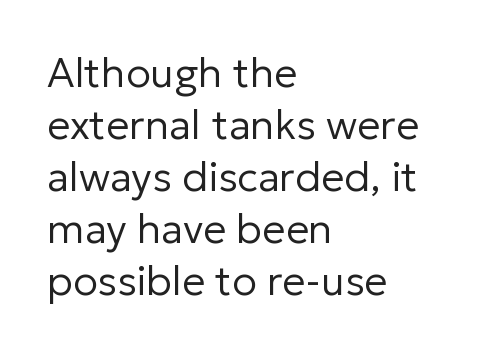
Unmarked baselines from the first word to the last. Students, note that the glyphs here touch the page at normal intervals. Ordinary non-slanted type is in use. A classic flush-left, rag-right setting is used for this passage. Do the characters align in a grid? No, the font is proportional. The face used here is a sans, in the tradition of grotesques and geometrics.
